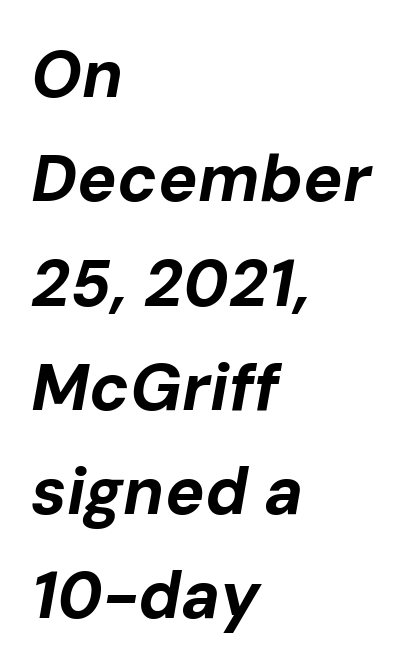
{"italic": "yes", "lean": "right", "slant_degrees": 10, "bold": "yes", "weight": "bold", "width": "normal", "stroke_contrast": "low", "x_height": "medium", "monospaced": "no", "underline": "no", "align": "left", "line_spacing": "normal", "line_spacing_ratio": 1.58, "letter_spacing": "normal", "letter_spacing_em": 0.0, "glyph_px": 66}
